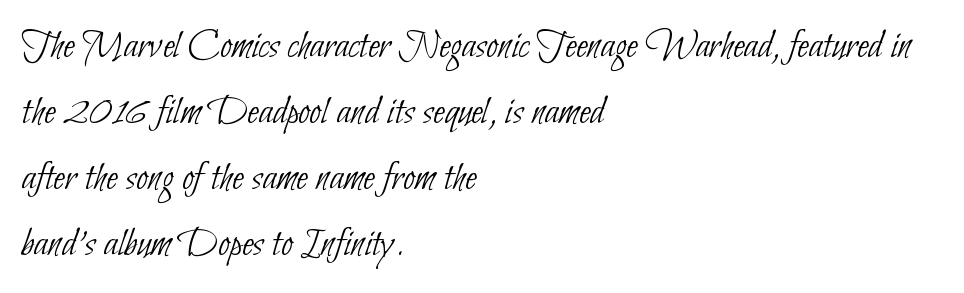
Q: Is the text bold? A: No.
Q: Is the typeface a serif or a sans-serif typeface? A: Sans-serif.
Q: Is the text underlined? A: No.
Q: How is the paragraph aligned? A: Left-aligned.
Q: Is the spacing between letters normal or unusually wide? A: Normal.
Q: Is the spacing between lines tight, normal or loose? A: Normal.
Q: Width (condensed, normal, or wide)? A: Condensed.
Q: Stroke contrast? A: Low.
Q: x-height? A: Small.
Q: Monospaced? A: No.
